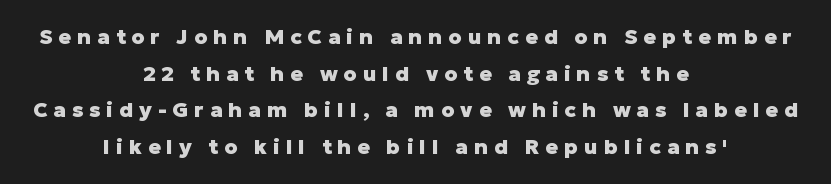
The image shows 21 px bold type, upright; set centered, line spacing 1.75x, unusually wide letter spacing (+0.28 em), not underlined.
